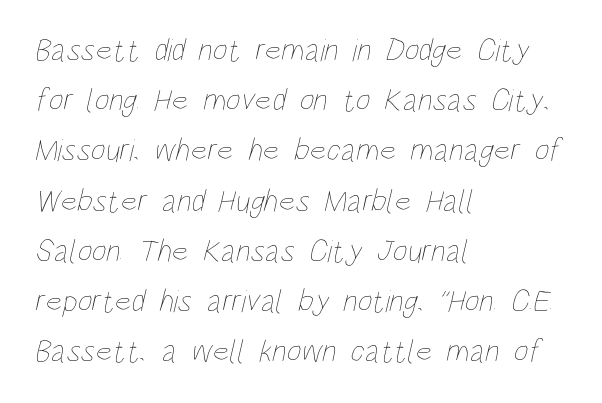
Q: Is the text bold? A: No.
Q: Is the text underlined? A: No.
Q: How is the paragraph aligned? A: Left-aligned.
Q: Is the spacing between letters normal or unusually wide? A: Normal.
Q: Is the spacing between lines tight, normal or loose? A: Normal.
Q: Width (condensed, normal, or wide)? A: Condensed.
Q: Stroke contrast? A: Low.
Q: x-height? A: Large.
Q: Monospaced? A: No.
